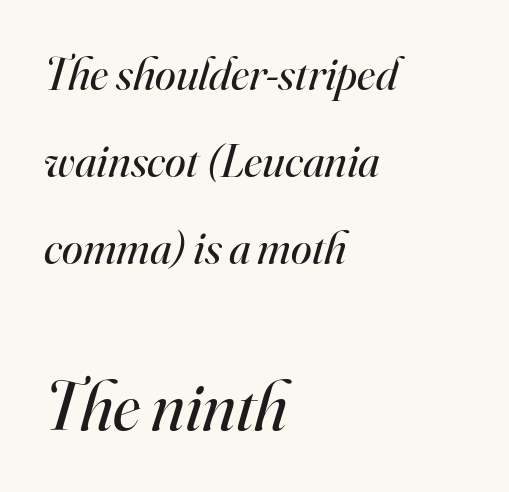
Q: Is the text bold? A: No.
Q: Is the text italic (slanted)? A: Yes, it leans right by about 16 degrees.
Q: Is the typeface a serif or a sans-serif typeface? A: Serif.
Q: Is the text underlined? A: No.
Q: How is the paragraph aligned? A: Left-aligned.
Q: Is the spacing between letters normal or unusually wide? A: Normal.
Q: Which block of text is set in a larger size, the first (top) or the second (bottom)? A: The second (bottom) one.
Q: Width (condensed, normal, or wide)? A: Normal.
Q: Stroke contrast? A: High.
Q: x-height? A: Small.
Q: Monospaced? A: No.
